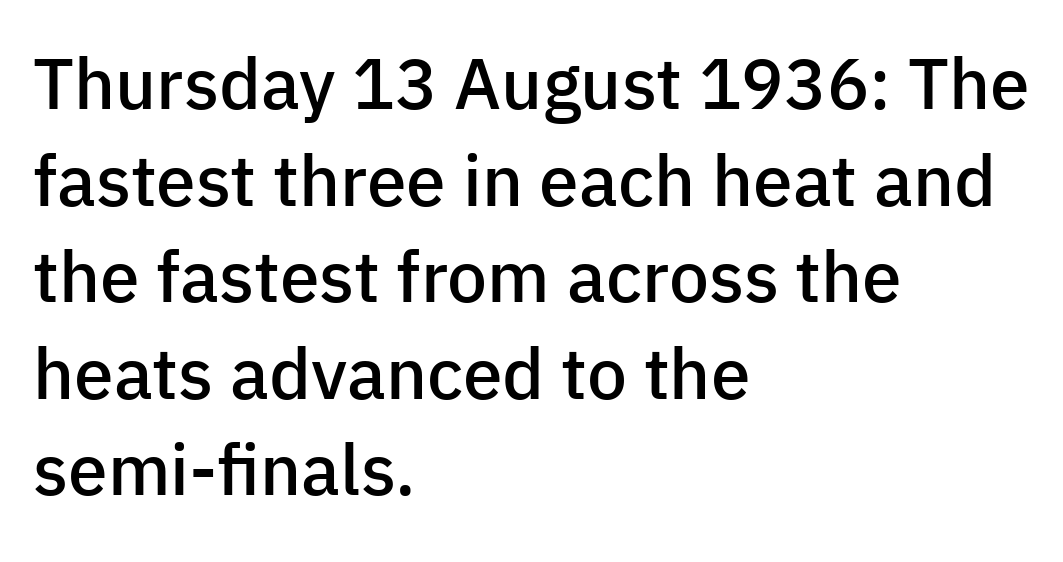
The image shows 71 px semibold sans-serif type, upright; set left-aligned, normal line spacing (1.36x), normal letter spacing, not underlined; low stroke contrast and a medium x-height.
